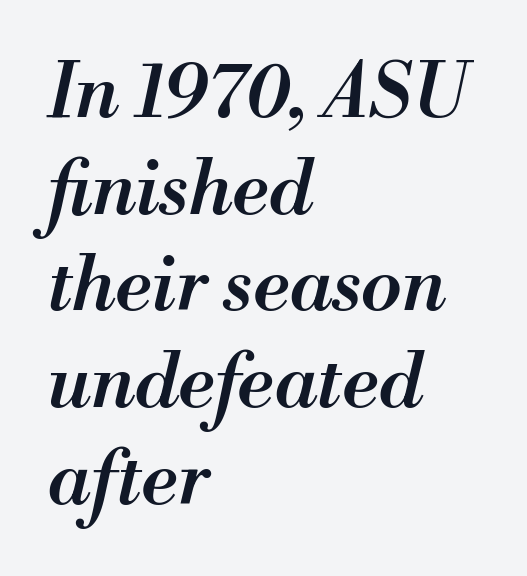
Q: Is the text bold? A: Semi-bold.
Q: Is the text italic (slanted)? A: Yes, it leans right by about 13 degrees.
Q: Is the text underlined? A: No.
Q: How is the paragraph aligned? A: Left-aligned.
Q: Is the spacing between letters normal or unusually wide? A: Normal.
Q: Is the spacing between lines tight, normal or loose? A: Normal.
Q: Width (condensed, normal, or wide)? A: Normal.
Q: Stroke contrast? A: Medium.
Q: x-height? A: Small.
Q: Monospaced? A: No.
